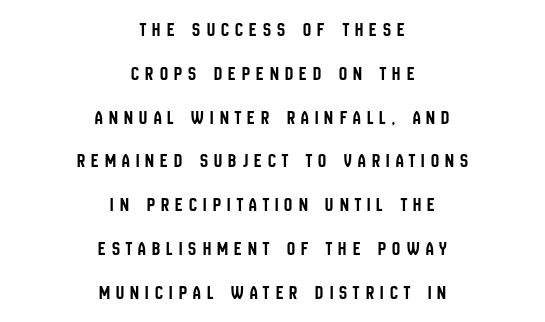
Q: Is the text italic (slanted)? A: No, it is upright.
Q: Is the text underlined? A: No.
Q: How is the paragraph aligned? A: Centered.
Q: Is the spacing between letters normal or unusually wide? A: Unusually wide.
Q: Is the spacing between lines tight, normal or loose? A: Loose.
